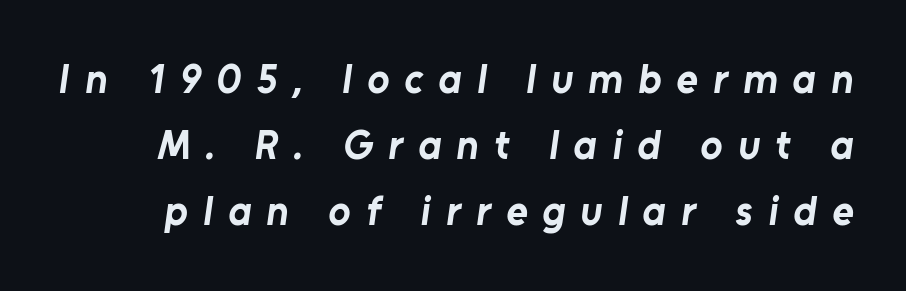
The type family on display is of the sans-serif kind. Each letter keeps its own natural width here, so spacing adapts to shape. A typesetter would call this leading conventional body-copy spacing. Check under the words: just untouched page. Heavy-handed strokes throughout: this text is bold.
